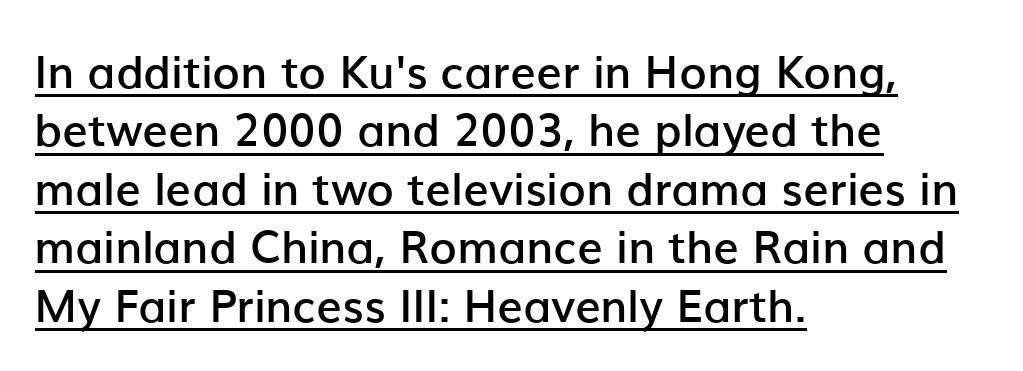
{"serif": "no", "italic": "no", "bold": "semi", "weight": "semibold", "width": "normal", "stroke_contrast": "low", "x_height": "medium", "monospaced": "no", "underline": "yes", "align": "left", "line_spacing": "normal", "line_spacing_ratio": 1.3, "letter_spacing": "normal", "letter_spacing_em": 0.0, "glyph_px": 45}
